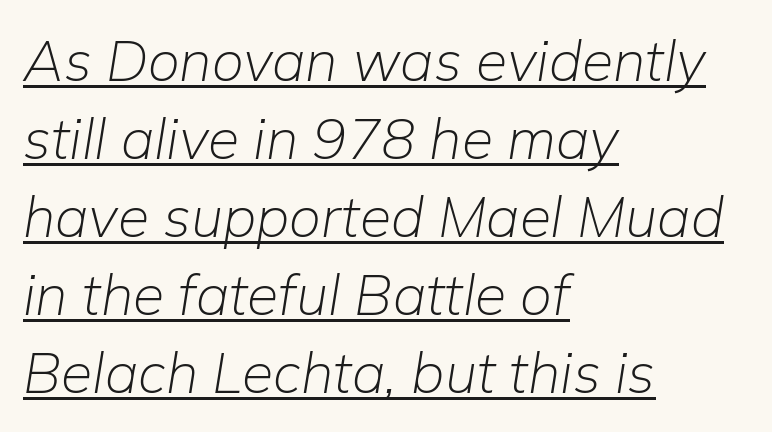
The image shows 57 px light type, italic (leaning right); set left-aligned, normal line spacing (1.37x), normal letter spacing, underlined; low stroke contrast and a medium x-height.
